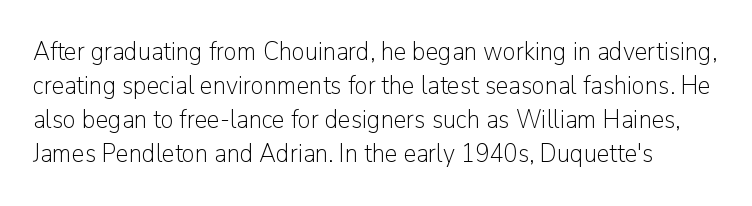
Q: Is the text bold? A: No.
Q: Is the text italic (slanted)? A: No, it is upright.
Q: Is the text underlined? A: No.
Q: Is the spacing between letters normal or unusually wide? A: Normal.
Q: Is the spacing between lines tight, normal or loose? A: Normal.
